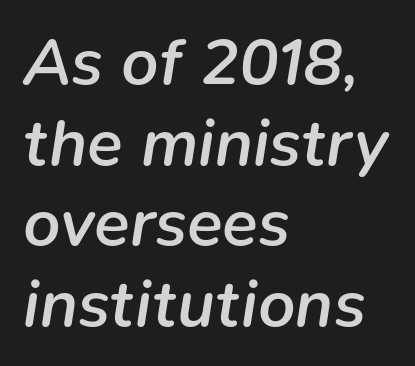
The image shows 66 px semibold type, italic (leaning right); set left-aligned, line spacing 1.22x, normal letter spacing, not underlined; low stroke contrast and a medium x-height.
